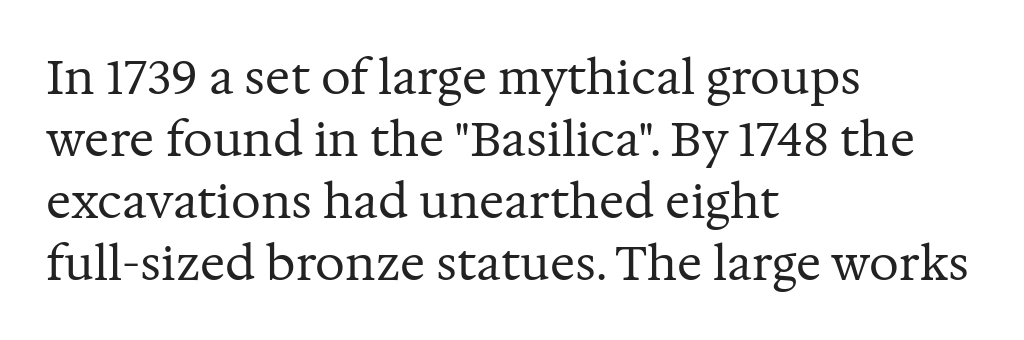
Q: Is the text bold? A: No.
Q: Is the text italic (slanted)? A: No, it is upright.
Q: Is the typeface a serif or a sans-serif typeface? A: Serif.
Q: Is the text underlined? A: No.
Q: How is the paragraph aligned? A: Left-aligned.
Q: Is the spacing between letters normal or unusually wide? A: Normal.
Q: Is the spacing between lines tight, normal or loose? A: Normal.
Q: Width (condensed, normal, or wide)? A: Normal.
Q: Stroke contrast? A: Medium.
Q: x-height? A: Medium.
Q: Monospaced? A: No.
